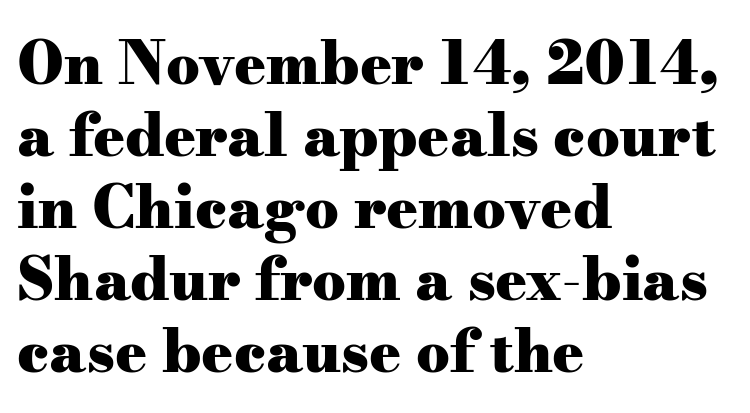
The letters sit at their default tracking, neither squeezed nor spread. The rendering shows small feet on the letterforms — a serif design. The type sits square on the baseline with zero lean. In CSS terms this would be text-align: left.
